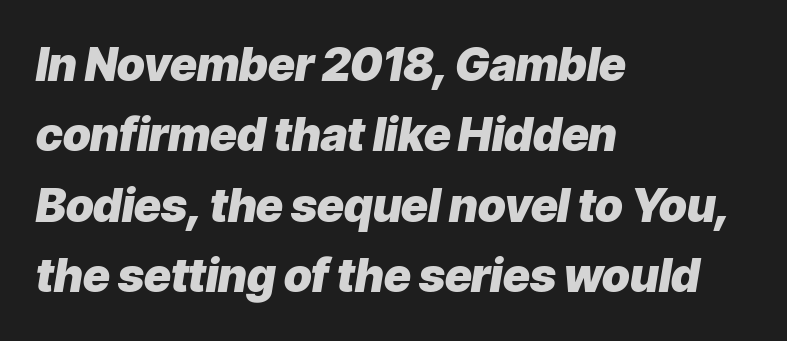
Q: Is the text bold? A: Yes.
Q: Is the text italic (slanted)? A: Yes, it leans right by about 9 degrees.
Q: Is the text underlined? A: No.
Q: How is the paragraph aligned? A: Left-aligned.
Q: Is the spacing between letters normal or unusually wide? A: Normal.
Q: Is the spacing between lines tight, normal or loose? A: Normal.
Q: Width (condensed, normal, or wide)? A: Normal.
Q: Stroke contrast? A: Low.
Q: x-height? A: Medium.
Q: Monospaced? A: No.
